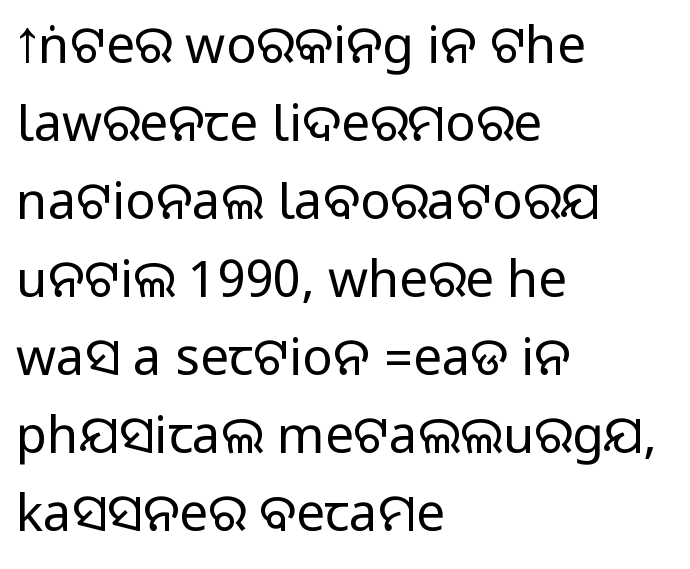
{"serif": "no", "italic": "no", "width": "normal", "stroke_contrast": "medium", "monospaced": "no", "underline": "no", "align": "left", "line_spacing": "normal", "line_spacing_ratio": 1.53, "letter_spacing": "normal", "letter_spacing_em": 0.0, "glyph_px": 51}
